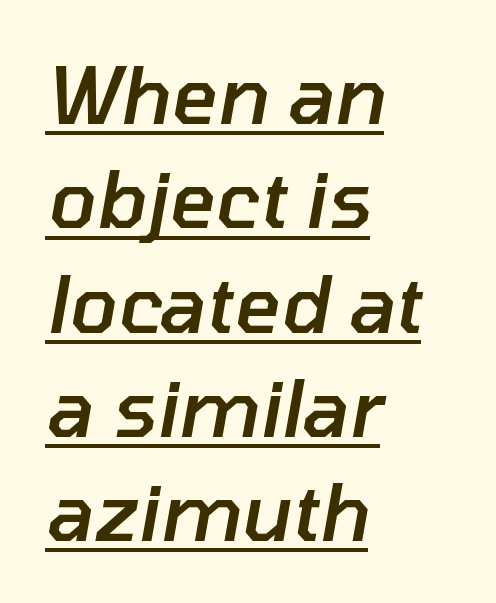
{"italic": "yes", "lean": "right", "slant_degrees": 10, "bold": "semi", "weight": "semibold", "width": "normal", "stroke_contrast": "low", "x_height": "medium", "monospaced": "no", "underline": "yes", "align": "left", "line_spacing": "normal", "line_spacing_ratio": 1.32, "letter_spacing": "normal", "letter_spacing_em": 0.0, "glyph_px": 79}
